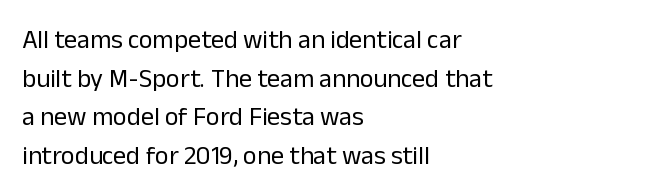
Q: Is the text bold? A: No.
Q: Is the text italic (slanted)? A: No, it is upright.
Q: Is the text underlined? A: No.
Q: How is the paragraph aligned? A: Left-aligned.
Q: Is the spacing between letters normal or unusually wide? A: Normal.
Q: Is the spacing between lines tight, normal or loose? A: Normal.
